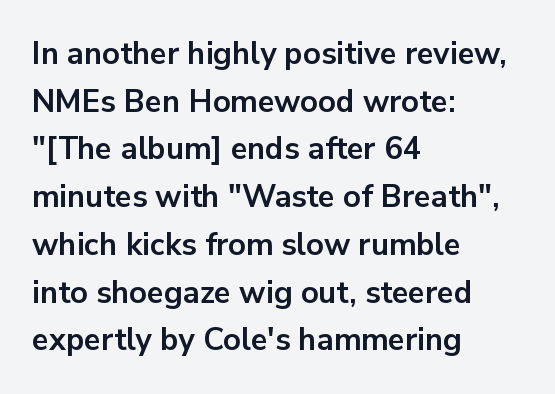
The image shows 31 px bold sans-serif type, upright; set left-aligned, normal line spacing (1.54x), normal letter spacing, not underlined; low stroke contrast and a medium x-height.
